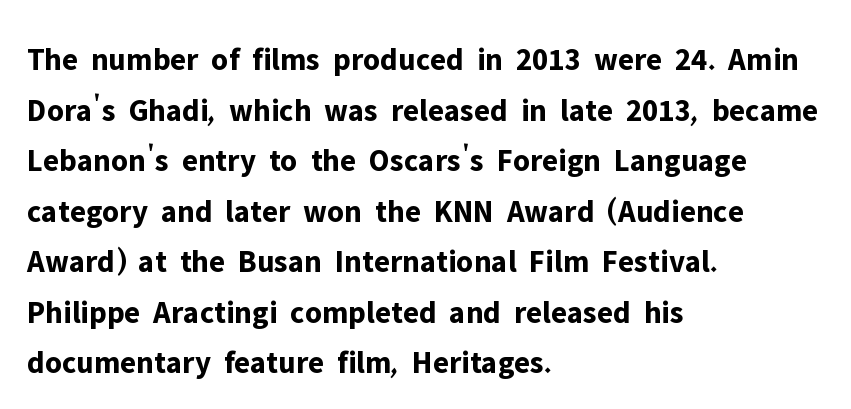
Q: Is the text bold? A: Yes.
Q: Is the text italic (slanted)? A: No, it is upright.
Q: Is the typeface a serif or a sans-serif typeface? A: Sans-serif.
Q: Is the text underlined? A: No.
Q: How is the paragraph aligned? A: Left-aligned.
Q: Is the spacing between letters normal or unusually wide? A: Normal.
Q: Is the spacing between lines tight, normal or loose? A: Normal.
Q: Width (condensed, normal, or wide)? A: Normal.
Q: Stroke contrast? A: Low.
Q: x-height? A: Medium.
Q: Monospaced? A: No.
